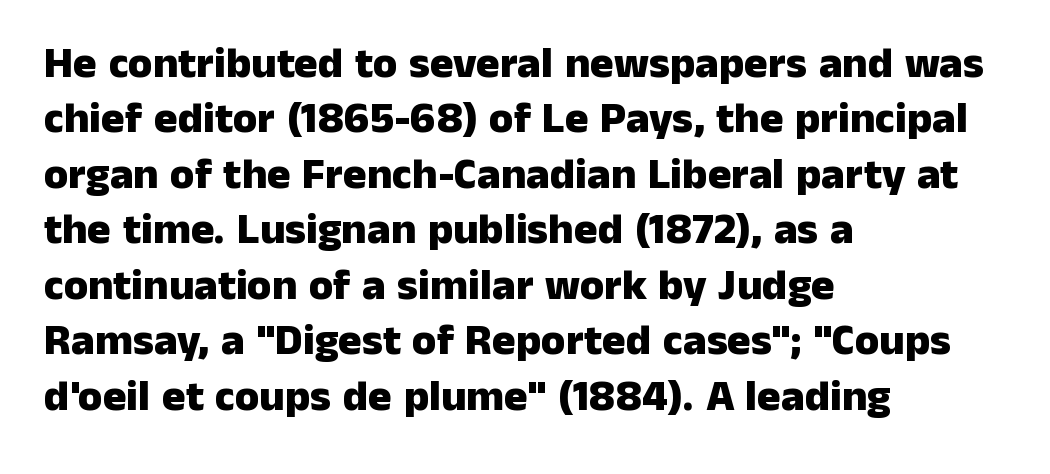
{"serif": "no", "italic": "no", "bold": "yes", "weight": "heavy", "width": "normal", "stroke_contrast": "low", "x_height": "medium", "monospaced": "no", "underline": "no", "align": "left", "line_spacing": "normal", "line_spacing_ratio": 1.26, "letter_spacing": "normal", "letter_spacing_em": 0.0, "glyph_px": 44}
